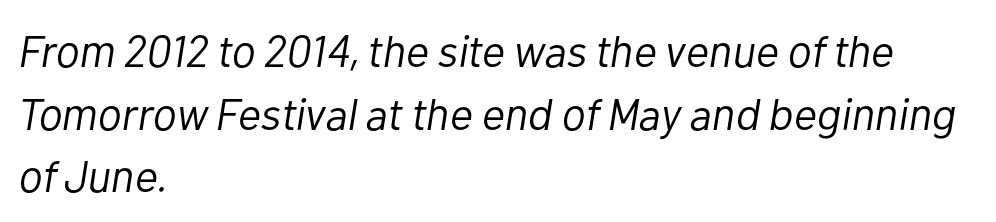
Q: Is the text bold? A: No.
Q: Is the text italic (slanted)? A: Yes, it leans right by about 10 degrees.
Q: Is the text underlined? A: No.
Q: How is the paragraph aligned? A: Left-aligned.
Q: Is the spacing between letters normal or unusually wide? A: Normal.
Q: Is the spacing between lines tight, normal or loose? A: Normal.
Q: Width (condensed, normal, or wide)? A: Normal.
Q: Stroke contrast? A: Low.
Q: x-height? A: Medium.
Q: Monospaced? A: No.
